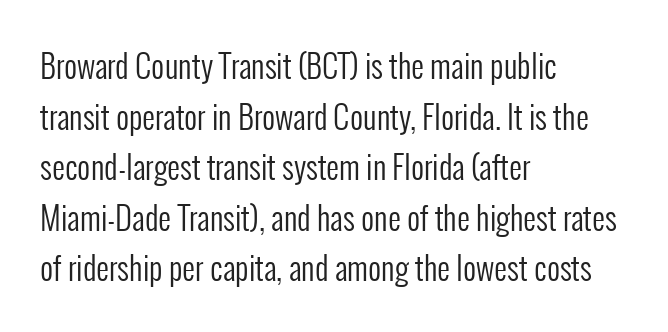
The image shows 32 px regular-weight, condensed sans-serif type, upright; set left-aligned, normal line spacing (1.58x), normal letter spacing, not underlined; low stroke contrast and a medium x-height.
